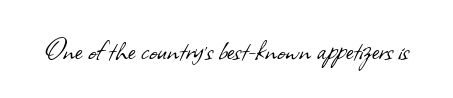
Do the characters align in a grid? No, the font is proportional. Plain, unruled lines of type. The gaps between neighbouring characters are ordinary and unremarkable. Nothing sits at the stroke ends, so this counts as sans-serif. The typesetting does not lean heavy: it is not bold.
